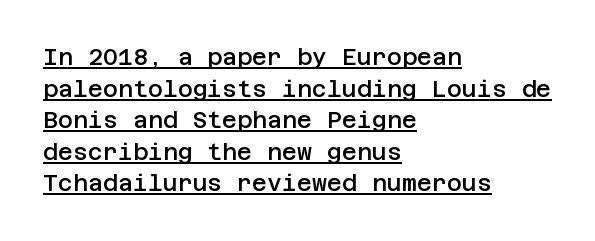
{"italic": "no", "bold": "semi", "underline": "yes", "align": "left", "line_spacing": "normal", "line_spacing_ratio": 1.37, "letter_spacing": "normal", "letter_spacing_em": 0.0, "glyph_px": 23}
